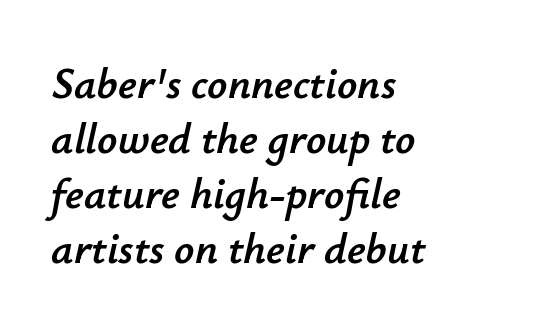
The image shows 44 px text type, italic (leaning right); set left-aligned, normal line spacing (1.25x), normal letter spacing, not underlined; low stroke contrast and a small x-height.
